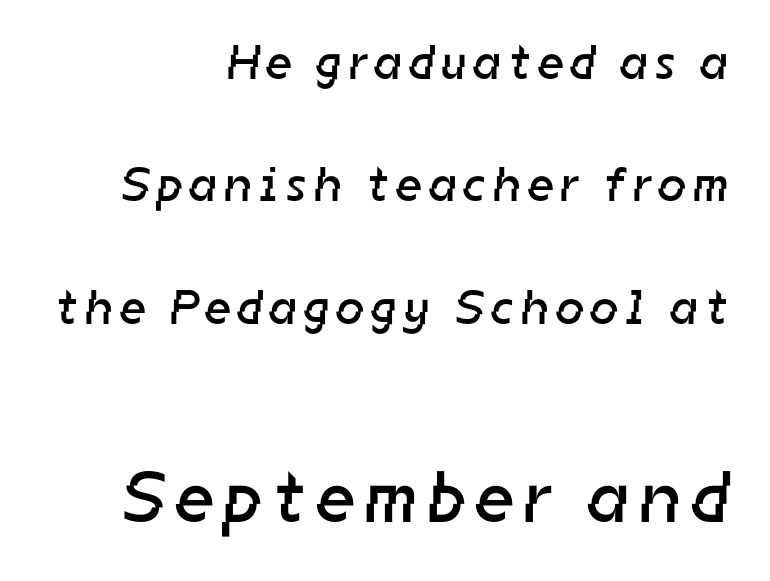
The image shows 73 px regular-weight sans-serif type; set right-aligned, loose line spacing (2.5x), not underlined; the second (bottom) block is 1.49x larger; low stroke contrast and a medium x-height.
